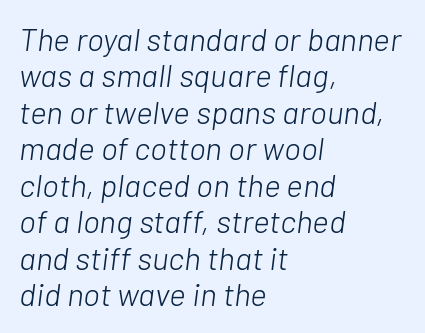
This sample has the flowing, uneven cadence of proportional lettering. Descenders are the only things crossing below the line. The rendering applies a slant to the glyphs. Notice how descenders almost collide with the ascenders below — that's tight leading. The passage is arranged the way most books set body copy — flush left.
